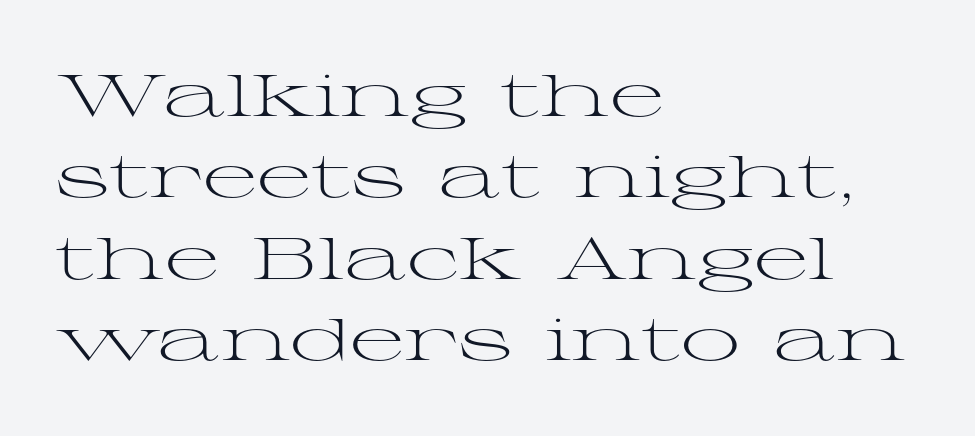
{"serif": "yes", "italic": "no", "bold": "no", "weight": "light", "width": "wide", "stroke_contrast": "medium", "x_height": "medium", "monospaced": "no", "underline": "no", "align": "left", "line_spacing": "normal", "line_spacing_ratio": 1.38, "letter_spacing": "normal", "letter_spacing_em": 0.0, "glyph_px": 59}
